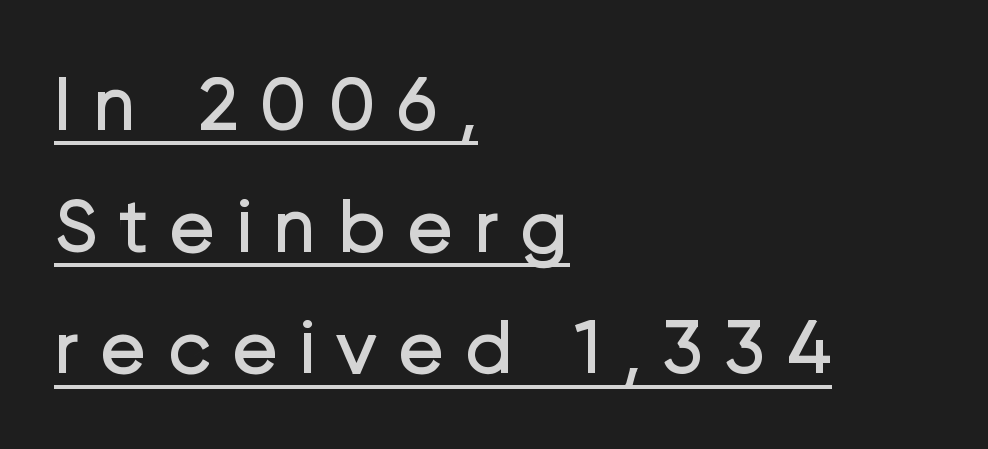
The face looks like a standard text weight, possibly lighter. Each line of the rendering has a horizontal stroke beneath the glyphs. In terms of posture, this sample is upright. Caption: multi-line text, flush left, ragged right.
